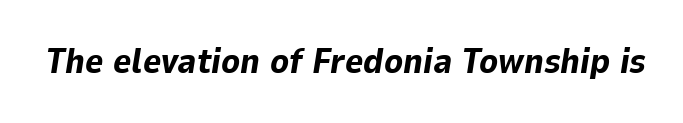
Q: Is the text bold? A: Yes.
Q: Is the text italic (slanted)? A: Yes, it leans right by about 9 degrees.
Q: Is the text underlined? A: No.
Q: Is the spacing between letters normal or unusually wide? A: Normal.
Q: Width (condensed, normal, or wide)? A: Normal.
Q: Stroke contrast? A: Low.
Q: x-height? A: Medium.
Q: Monospaced? A: No.
